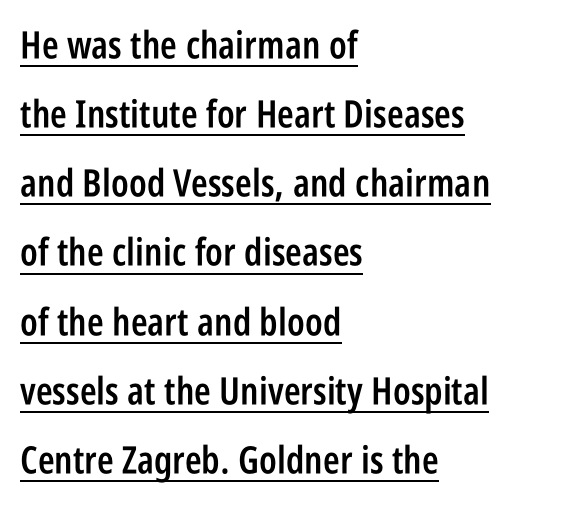
{"serif": "no", "italic": "no", "bold": "semi", "weight": "semibold", "width": "condensed", "stroke_contrast": "low", "x_height": "large", "monospaced": "no", "underline": "yes", "align": "left", "line_spacing_ratio": 1.82, "letter_spacing": "normal", "letter_spacing_em": 0.0, "glyph_px": 38}
